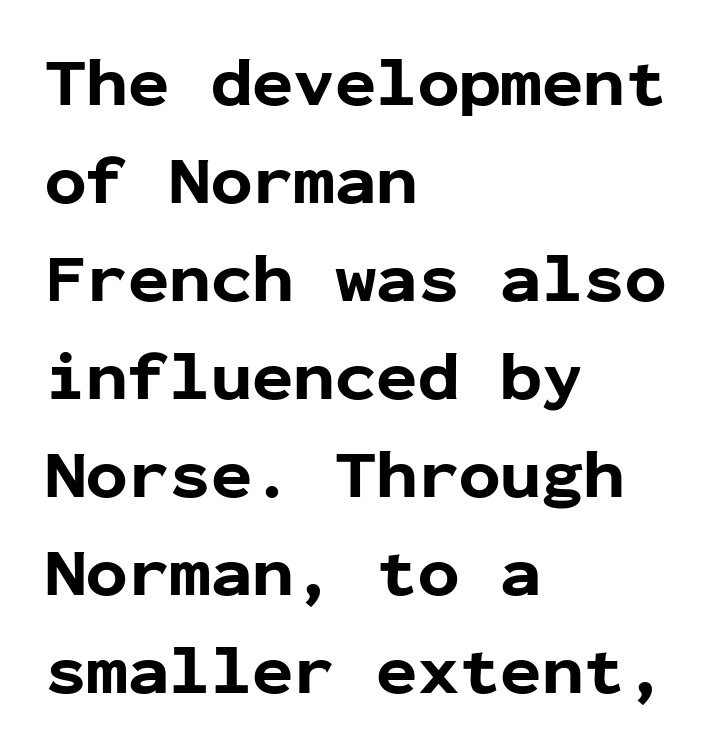
Q: Is the text bold? A: Yes.
Q: Is the text italic (slanted)? A: No, it is upright.
Q: Is the typeface a serif or a sans-serif typeface? A: Sans-serif.
Q: Is the text underlined? A: No.
Q: How is the paragraph aligned? A: Left-aligned.
Q: Is the spacing between letters normal or unusually wide? A: Normal.
Q: Is the spacing between lines tight, normal or loose? A: Normal.
Q: Width (condensed, normal, or wide)? A: Normal.
Q: Stroke contrast? A: Low.
Q: x-height? A: Medium.
Q: Monospaced? A: Yes.
